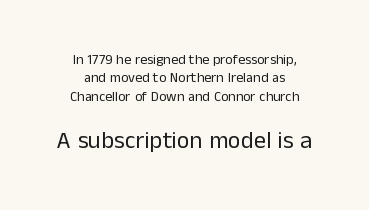
{"italic": "no", "bold": "no", "underline": "no", "align": "center", "line_spacing": "normal", "line_spacing_ratio": 1.31, "letter_spacing": "normal", "letter_spacing_em": 0.0, "larger_block": "second", "size_ratio": 1.71, "glyph_px": 24}
